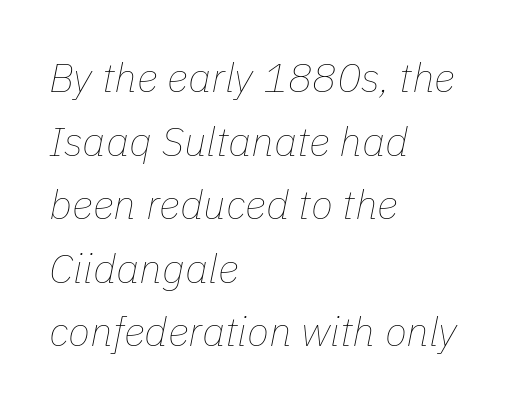
The image shows 41 px thin type, italic (leaning right); set left-aligned, normal line spacing (1.55x), normal letter spacing, not underlined; low stroke contrast and a medium x-height.
